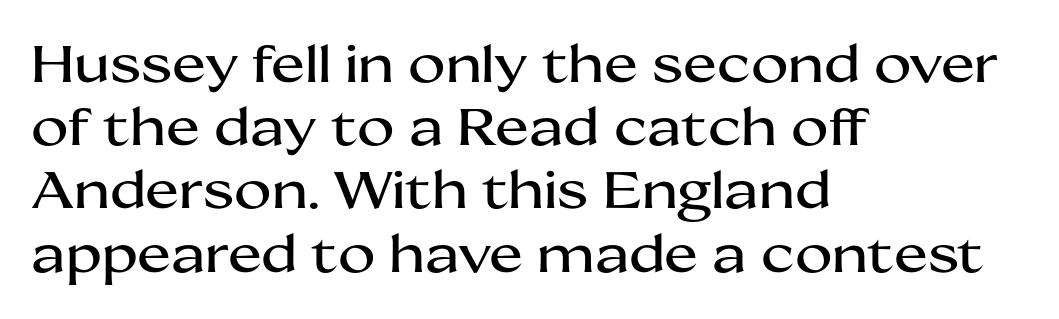
The image shows 51 px wide type, upright; set left-aligned, line spacing 1.24x, normal letter spacing, not underlined; medium stroke contrast and a medium x-height.
